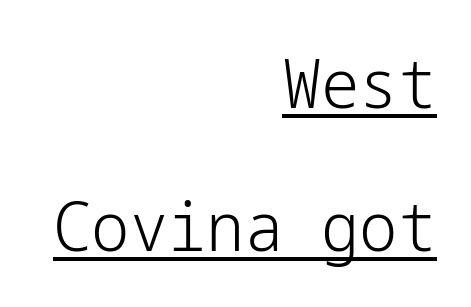
Stroke mass is kept to a normal reading level or below. Does the leading feel generous? Absolutely, it's lavish. Has an underline been added? It has. Every row of glyphs terminates at an identical x-position on the right. Unlike a traditional serif, this face leaves its strokes unadorned. Nothing unusual about the tracking: characters are spaced as the font intends.
